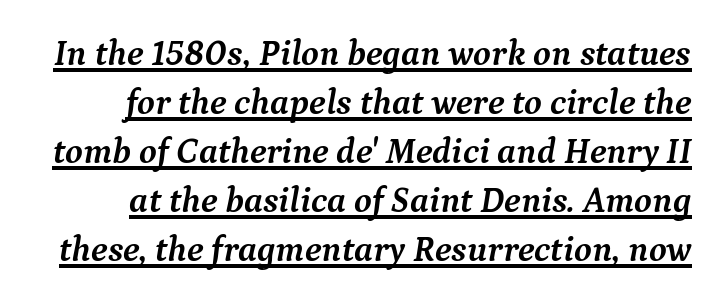
The image shows 36 px semibold serif type, italic (leaning right); set normal line spacing (1.36x), normal letter spacing, underlined; medium stroke contrast and a medium x-height.
